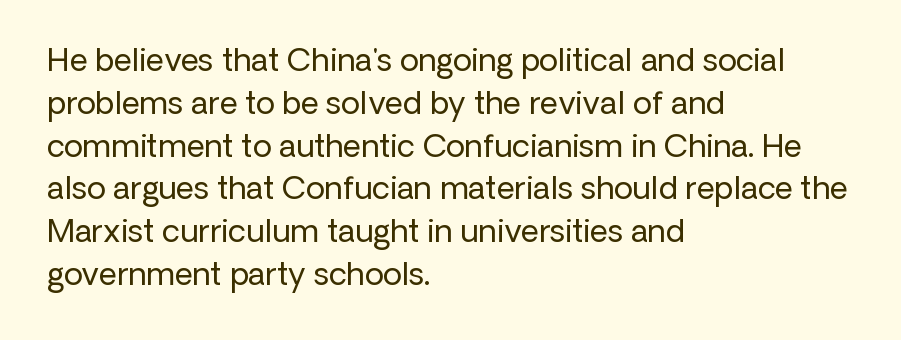
Q: Is the text bold? A: No.
Q: Is the text italic (slanted)? A: No, it is upright.
Q: Is the typeface a serif or a sans-serif typeface? A: Sans-serif.
Q: Is the text underlined? A: No.
Q: How is the paragraph aligned? A: Left-aligned.
Q: Is the spacing between letters normal or unusually wide? A: Normal.
Q: Is the spacing between lines tight, normal or loose? A: Normal.
Q: Width (condensed, normal, or wide)? A: Normal.
Q: Stroke contrast? A: Low.
Q: x-height? A: Medium.
Q: Monospaced? A: No.
